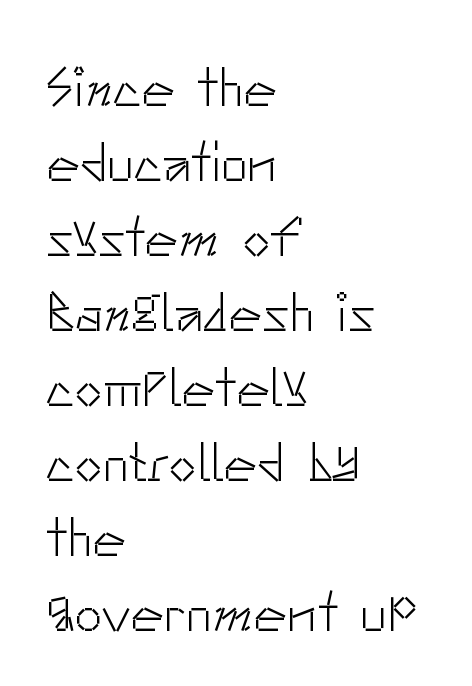
Default kerning and tracking; the words read as compact shapes. Glance below the letters and you will spot only blank space. These lines are rendered in a variable-pitch font. This sample uses a sans-serif face. Vertical strokes here are truly vertical. Regular leading.
